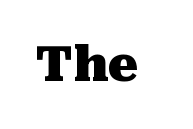
{"serif": "yes", "italic": "no", "bold": "yes", "weight": "heavy", "width": "normal", "stroke_contrast": "medium", "x_height": "medium", "monospaced": "no", "underline": "no", "letter_spacing": "normal", "letter_spacing_em": 0.0, "glyph_px": 48}
